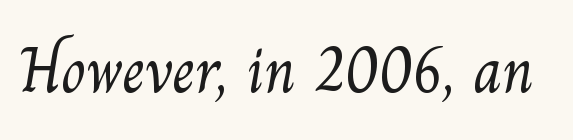
{"serif": "yes", "bold": "no", "weight": "light", "width": "normal", "stroke_contrast": "medium", "x_height": "small", "monospaced": "no", "underline": "no", "letter_spacing": "normal", "letter_spacing_em": 0.0, "glyph_px": 65}
